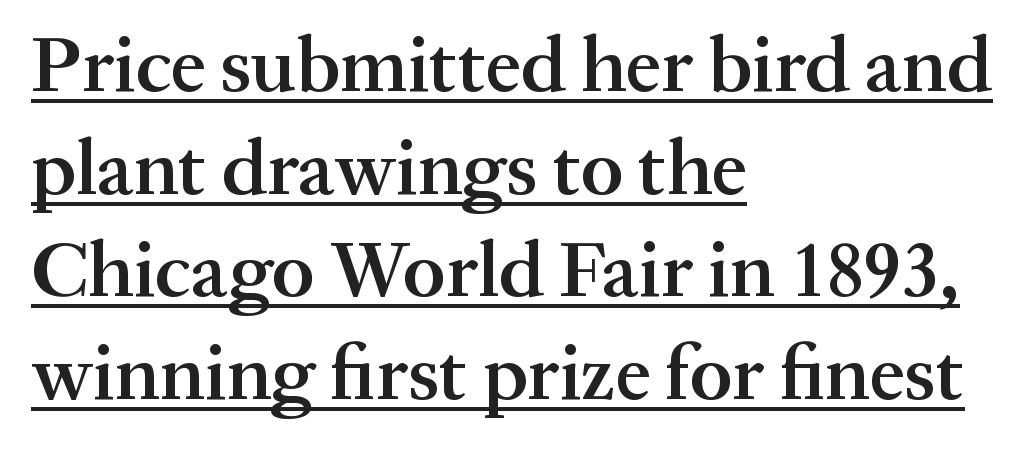
Q: Is the text bold? A: Semi-bold.
Q: Is the text italic (slanted)? A: No, it is upright.
Q: Is the typeface a serif or a sans-serif typeface? A: Serif.
Q: Is the text underlined? A: Yes.
Q: How is the paragraph aligned? A: Left-aligned.
Q: Is the spacing between letters normal or unusually wide? A: Normal.
Q: Is the spacing between lines tight, normal or loose? A: Normal.
Q: Width (condensed, normal, or wide)? A: Normal.
Q: Stroke contrast? A: Medium.
Q: x-height? A: Medium.
Q: Monospaced? A: No.
